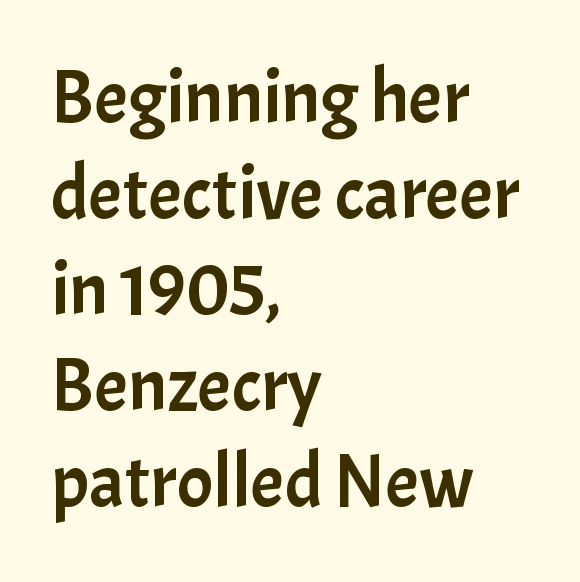
{"serif": "no", "italic": "no", "width": "normal", "stroke_contrast": "low", "x_height": "medium", "monospaced": "no", "underline": "no", "align": "left", "line_spacing": "normal", "line_spacing_ratio": 1.28, "letter_spacing": "normal", "letter_spacing_em": 0.0, "glyph_px": 75}
